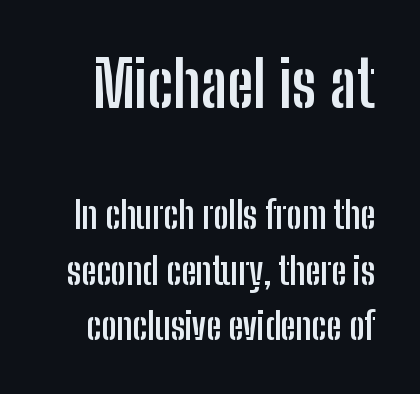
Classification — sans serif. Is the lower block the larger one? No — the upper block carries the bigger type. You could not count columns in this text — the font is proportionally spaced. Glyph-to-glyph distance matches everyday printed text.
